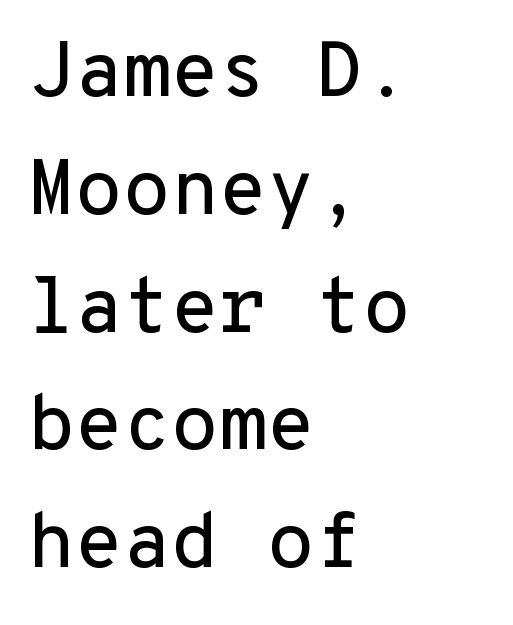
Q: Is the text italic (slanted)? A: No, it is upright.
Q: Is the typeface a serif or a sans-serif typeface? A: Sans-serif.
Q: Is the text underlined? A: No.
Q: How is the paragraph aligned? A: Left-aligned.
Q: Is the spacing between letters normal or unusually wide? A: Normal.
Q: Is the spacing between lines tight, normal or loose? A: Normal.
Q: Width (condensed, normal, or wide)? A: Normal.
Q: Stroke contrast? A: Low.
Q: x-height? A: Medium.
Q: Monospaced? A: Yes.
